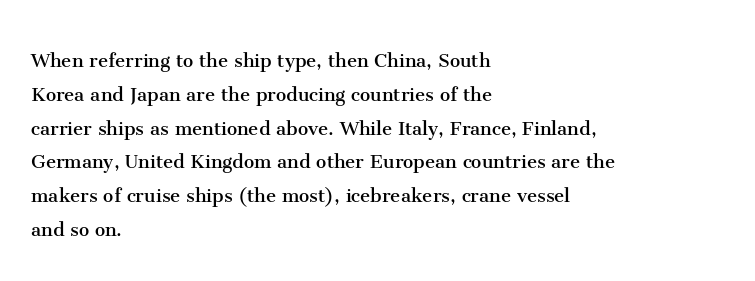
{"italic": "no", "bold": "no", "underline": "no", "align": "left", "line_spacing": "normal", "line_spacing_ratio": 1.47, "letter_spacing": "normal", "letter_spacing_em": 0.0, "glyph_px": 23}
